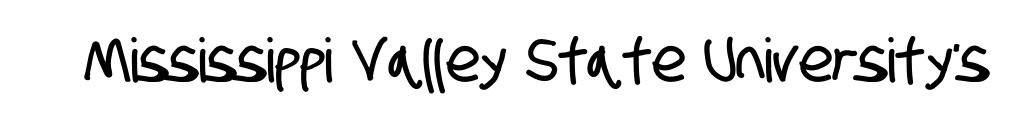
Q: Is the typeface a serif or a sans-serif typeface? A: Sans-serif.
Q: Is the text underlined? A: No.
Q: Is the spacing between letters normal or unusually wide? A: Normal.
Q: Width (condensed, normal, or wide)? A: Condensed.
Q: Stroke contrast? A: Low.
Q: x-height? A: Large.
Q: Monospaced? A: No.
